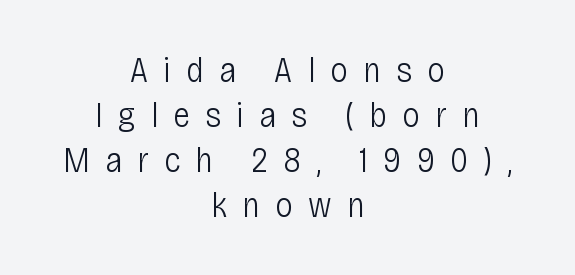
Does the leading feel generous? No, just average. Spacing verdict: proportional, widths tailored to each character. Do the letters lean? They stand straight. Is the stroke heavy? The answer is a plain regular-or-lighter. These lines are centered, leaving both edges ragged. Nope, no serifs anywhere on these letters.
